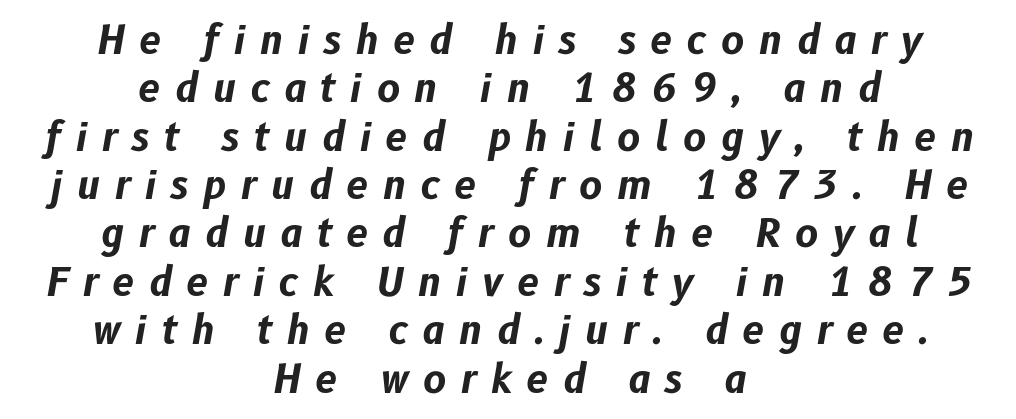
The sample has been set heavy, in full bold. This is oblique type, the kind used for emphasis or titles. The passage shown is not underscored anywhere. This rendering uses center alignment, leaving both contours irregular but symmetric. This sample uses expanded letter spacing, leaving extra air between glyphs.
